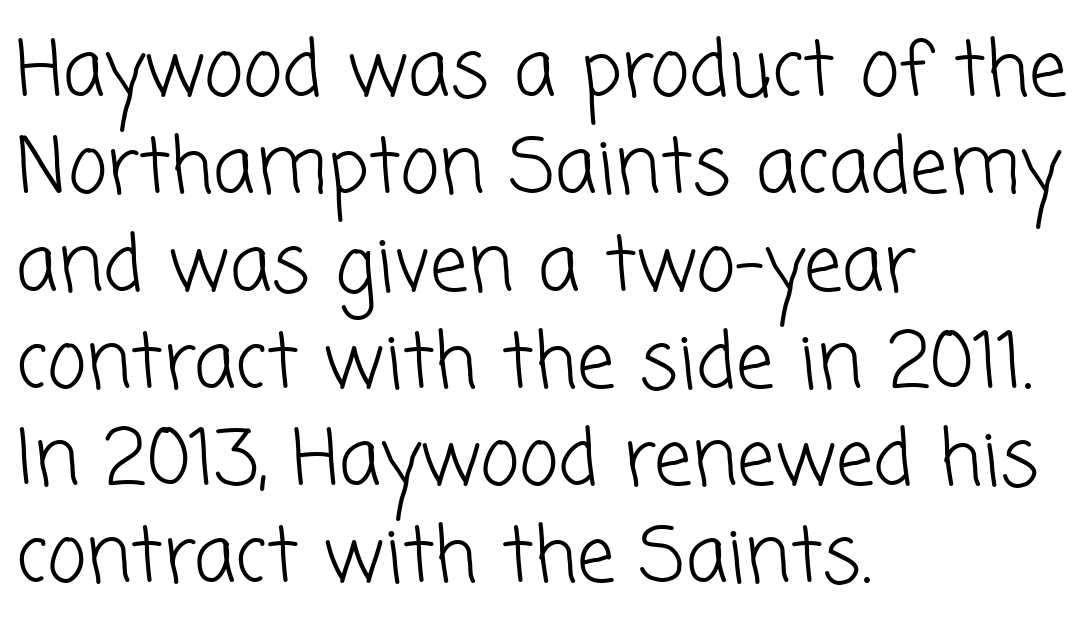
Q: Is the text bold? A: No.
Q: Is the typeface a serif or a sans-serif typeface? A: Sans-serif.
Q: Is the text underlined? A: No.
Q: How is the paragraph aligned? A: Left-aligned.
Q: Is the spacing between letters normal or unusually wide? A: Normal.
Q: Is the spacing between lines tight, normal or loose? A: Normal.
Q: Width (condensed, normal, or wide)? A: Normal.
Q: Stroke contrast? A: Low.
Q: x-height? A: Medium.
Q: Monospaced? A: No.
